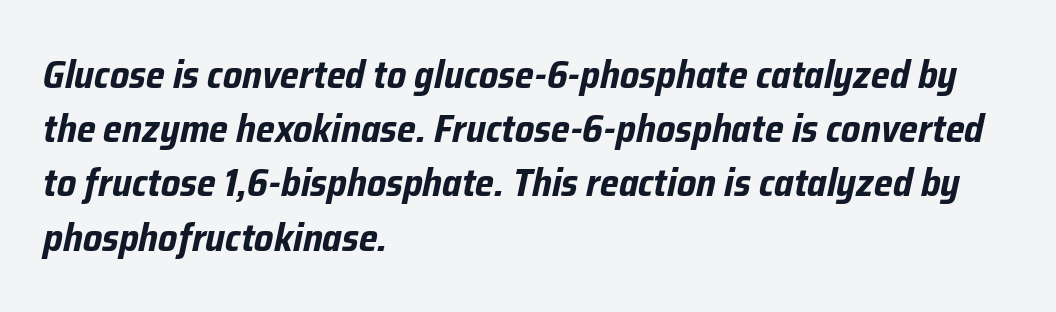
Q: Is the text bold? A: Yes.
Q: Is the text italic (slanted)? A: Yes, it leans right by about 12 degrees.
Q: Is the text underlined? A: No.
Q: How is the paragraph aligned? A: Left-aligned.
Q: Is the spacing between letters normal or unusually wide? A: Normal.
Q: Is the spacing between lines tight, normal or loose? A: Normal.
Q: Width (condensed, normal, or wide)? A: Condensed.
Q: Stroke contrast? A: Low.
Q: x-height? A: Medium.
Q: Monospaced? A: No.
